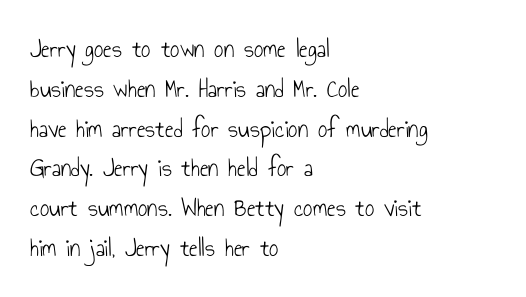
The image shows 26 px text type, upright; set left-aligned, normal line spacing (1.53x), normal letter spacing, not underlined.
